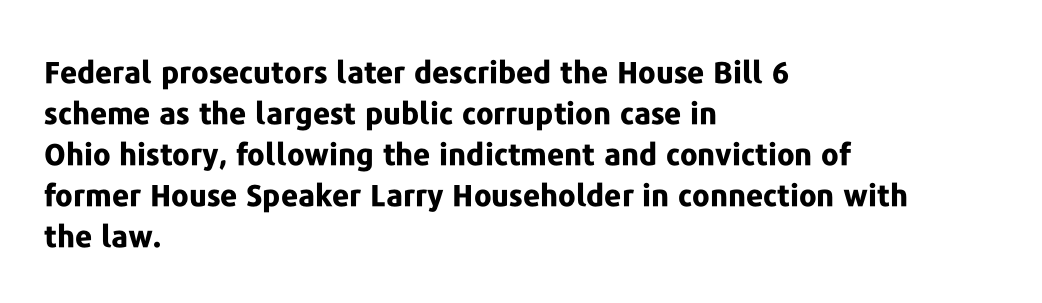
Nothing unusual about the tracking: characters are spaced as the font intends. The text was rendered using a sans face with plain stroke endings. Students, this is bold: see how much ink each stroke carries. The letters advance in unequal steps, a hallmark of proportional type. Line starts are locked; line ends wander. The passage shown stacks its lines at a standard gap.
